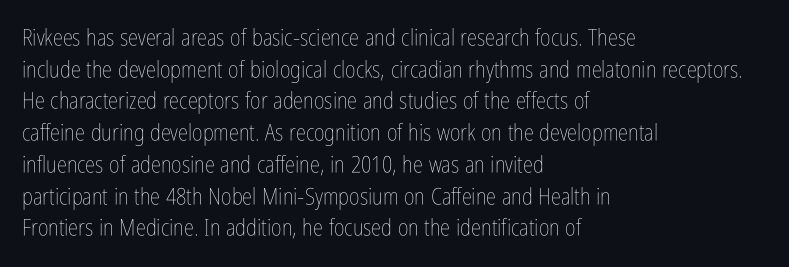
The image shows 23 px text type, upright; set left-aligned, normal line spacing (1.38x), normal letter spacing, not underlined.
